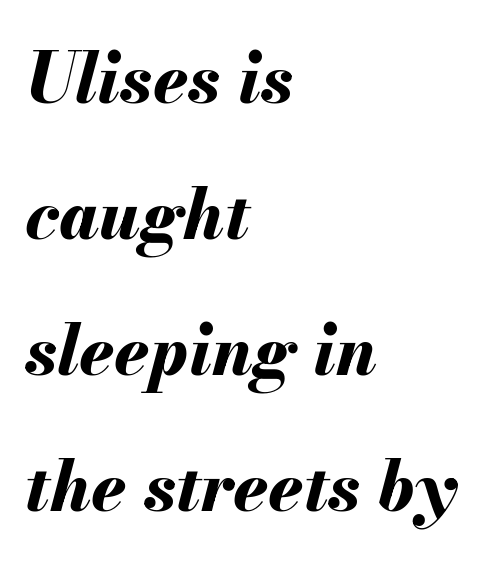
Q: Is the text bold? A: Yes.
Q: Is the text italic (slanted)? A: Yes, it leans right by about 13 degrees.
Q: Is the text underlined? A: No.
Q: How is the paragraph aligned? A: Left-aligned.
Q: Is the spacing between letters normal or unusually wide? A: Normal.
Q: Is the spacing between lines tight, normal or loose? A: Loose.
Q: Width (condensed, normal, or wide)? A: Normal.
Q: Stroke contrast? A: Medium.
Q: x-height? A: Small.
Q: Monospaced? A: No.
